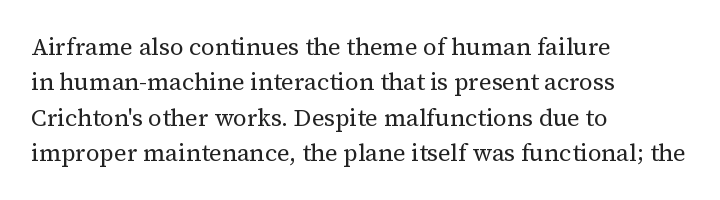
Tracking value appears to be zero — textbook default spacing. Posture: straight, roman, zero tilt. Leftover space on each line is placed entirely after the last word. This is not heavy type; no bold has been used.
